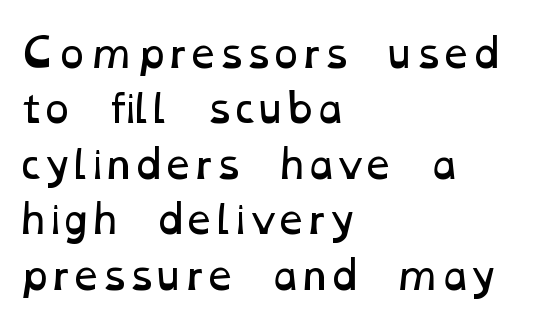
{"bold": "no", "weight": "regular", "width": "wide", "stroke_contrast": "low", "x_height": "medium", "monospaced": "no", "underline": "no", "align": "left", "line_spacing": "normal", "line_spacing_ratio": 1.42, "letter_spacing": "normal", "letter_spacing_em": 0.0, "glyph_px": 39}
